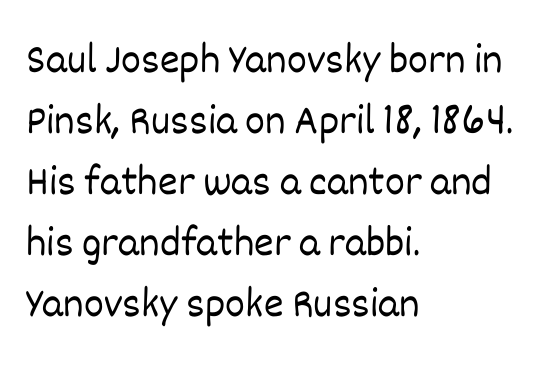
Q: Is the text bold? A: No.
Q: Is the text italic (slanted)? A: No, it is upright.
Q: Is the text underlined? A: No.
Q: How is the paragraph aligned? A: Left-aligned.
Q: Is the spacing between letters normal or unusually wide? A: Normal.
Q: Is the spacing between lines tight, normal or loose? A: Normal.
Q: Width (condensed, normal, or wide)? A: Normal.
Q: Stroke contrast? A: Low.
Q: x-height? A: Large.
Q: Monospaced? A: No.
